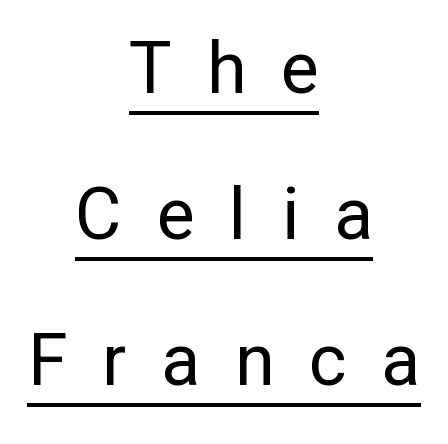
Q: Is the text bold? A: No.
Q: Is the text italic (slanted)? A: No, it is upright.
Q: Is the typeface a serif or a sans-serif typeface? A: Sans-serif.
Q: Is the text underlined? A: Yes.
Q: How is the paragraph aligned? A: Centered.
Q: Is the spacing between letters normal or unusually wide? A: Unusually wide.
Q: Is the spacing between lines tight, normal or loose? A: Loose.
Q: Width (condensed, normal, or wide)? A: Normal.
Q: Stroke contrast? A: Low.
Q: x-height? A: Medium.
Q: Monospaced? A: No.
